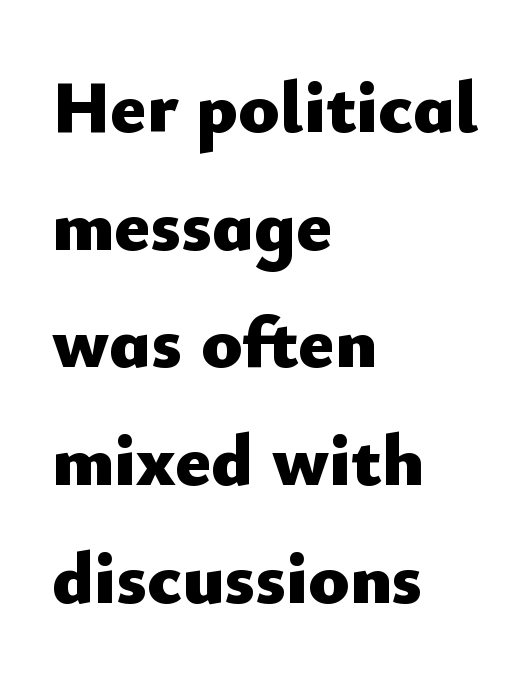
The image shows 75 px heavy sans-serif type, upright; set left-aligned, normal line spacing (1.57x), normal letter spacing, not underlined; low stroke contrast and a small x-height.
